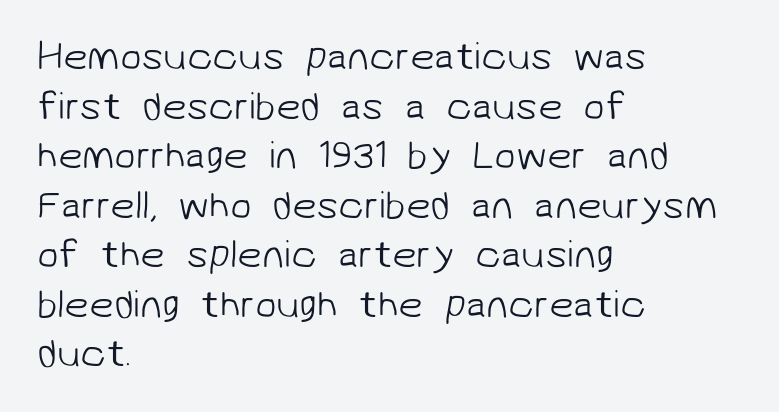
{"serif": "no", "bold": "no", "weight": "light", "width": "normal", "stroke_contrast": "low", "x_height": "medium", "monospaced": "no", "underline": "no", "align": "left", "line_spacing": "normal", "line_spacing_ratio": 1.27, "letter_spacing": "normal", "letter_spacing_em": 0.0, "glyph_px": 39}
